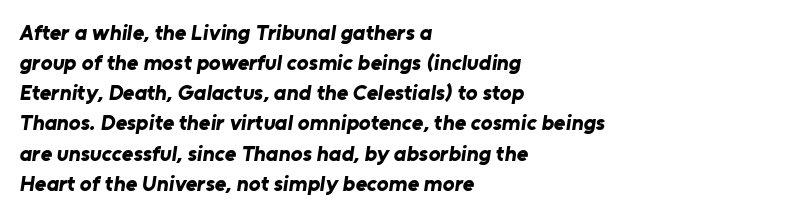
Q: Is the text bold? A: Yes.
Q: Is the text underlined? A: No.
Q: How is the paragraph aligned? A: Left-aligned.
Q: Is the spacing between letters normal or unusually wide? A: Normal.
Q: Is the spacing between lines tight, normal or loose? A: Normal.
